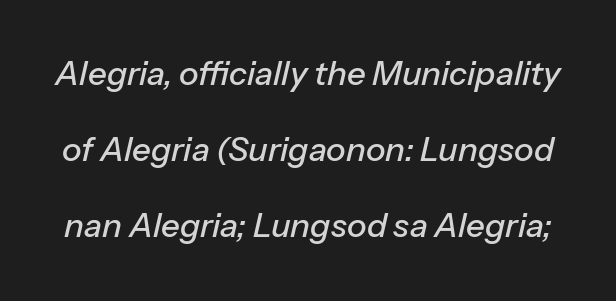
The line-height multiplier appears high, well above default. The face used here is proportionally spaced, like ordinary book or web type. Observe the lean: these are italic letterforms. Glance below the letters and you will spot only blank space. Tracking value appears to be zero — textbook default spacing.
